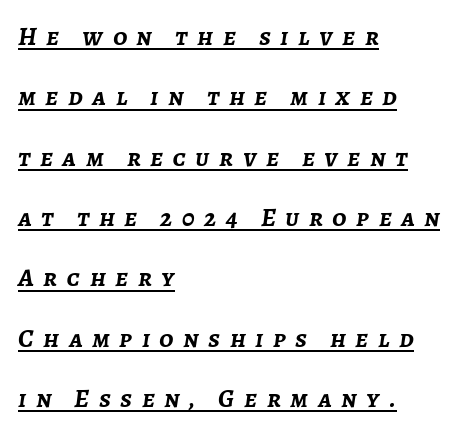
{"italic": "yes", "lean": "right", "slant_degrees": 7, "bold": "yes", "underline": "yes", "align": "left", "line_spacing": "loose", "line_spacing_ratio": 2.32, "letter_spacing": "wide", "letter_spacing_em": 0.37, "glyph_px": 26}
